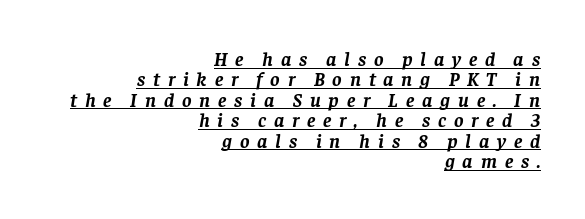
The image shows 20 px bold type, italic (leaning right); set right-aligned, tight line spacing (1.02x), unusually wide letter spacing (+0.39 em), underlined.
